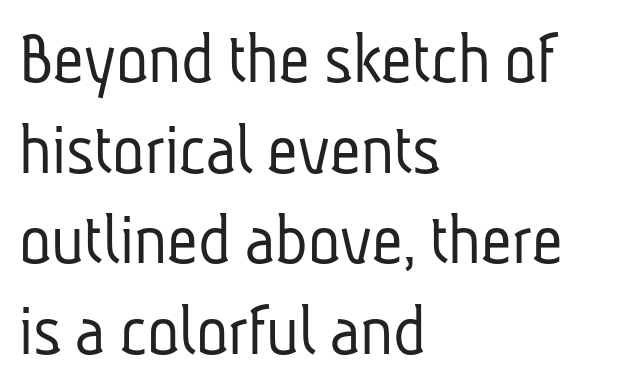
The image shows 75 px light, condensed sans-serif type; set left-aligned, line spacing 1.21x, normal letter spacing, not underlined; low stroke contrast and a medium x-height.
